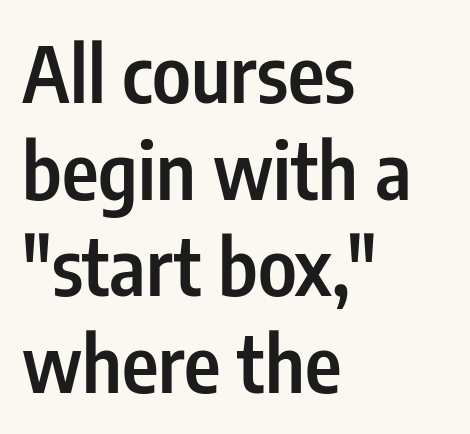
Q: Is the text bold? A: Semi-bold.
Q: Is the text italic (slanted)? A: No, it is upright.
Q: Is the typeface a serif or a sans-serif typeface? A: Sans-serif.
Q: Is the text underlined? A: No.
Q: How is the paragraph aligned? A: Left-aligned.
Q: Is the spacing between letters normal or unusually wide? A: Normal.
Q: Width (condensed, normal, or wide)? A: Condensed.
Q: Stroke contrast? A: Low.
Q: x-height? A: Medium.
Q: Monospaced? A: No.
